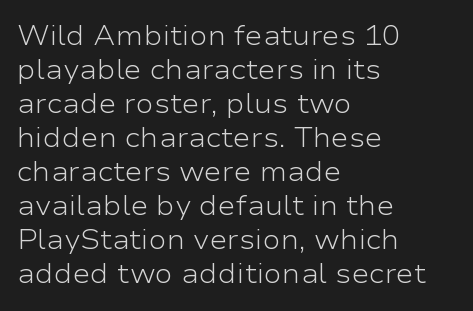
The image shows 27 px text type, upright; set left-aligned, normal line spacing (1.26x), normal letter spacing, not underlined.
